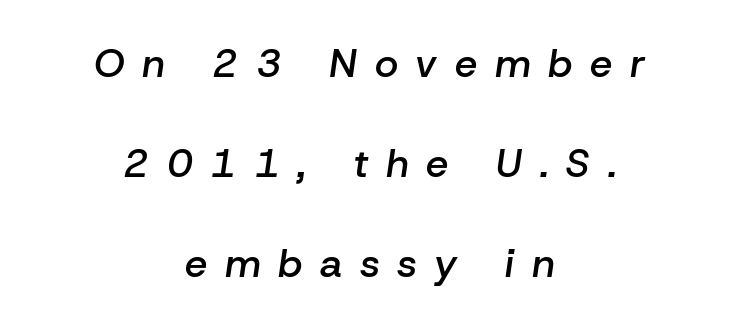
{"italic": "yes", "lean": "right", "slant_degrees": 8, "bold": "semi", "weight": "semibold", "width": "normal", "stroke_contrast": "low", "x_height": "medium", "monospaced": "no", "underline": "no", "align": "center", "line_spacing": "loose", "line_spacing_ratio": 2.5, "letter_spacing": "wide", "letter_spacing_em": 0.44, "glyph_px": 40}
